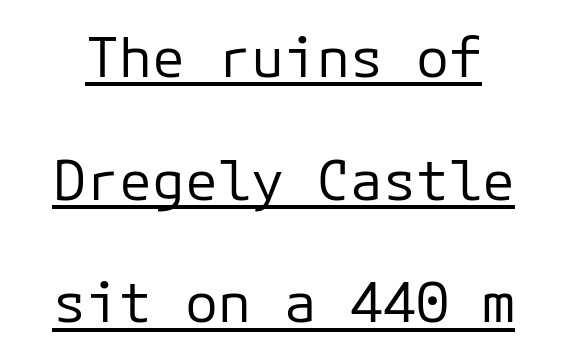
The image shows 55 px regular-weight sans-serif type, upright, monospaced; set loose line spacing (2.23x), normal letter spacing, underlined; low stroke contrast and a medium x-height.
